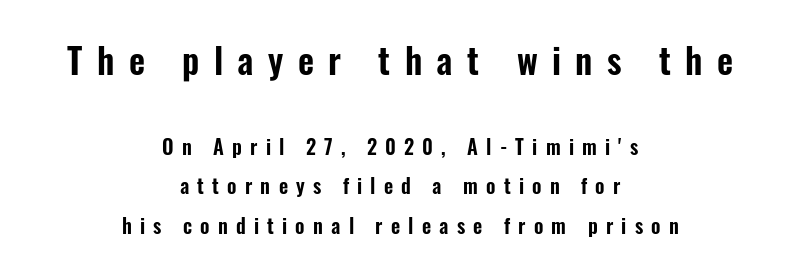
The image shows 35 px condensed sans-serif type, upright; set centered, loose line spacing (1.99x), unusually wide letter spacing (+0.41 em), not underlined; the first (top) block is 1.75x larger; low stroke contrast and a medium x-height.
